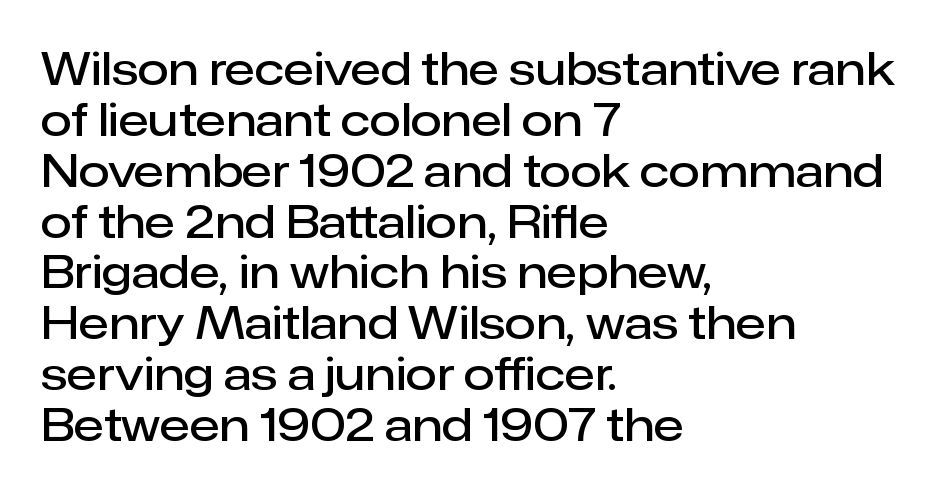
The image shows 45 px semibold sans-serif type, upright; set left-aligned, tight line spacing (1.13x), normal letter spacing, not underlined; low stroke contrast and a medium x-height.
